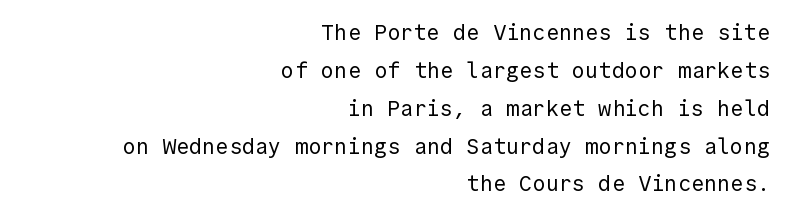
The image shows 22 px text type, upright; set right-aligned, line spacing 1.72x, normal letter spacing, not underlined.
